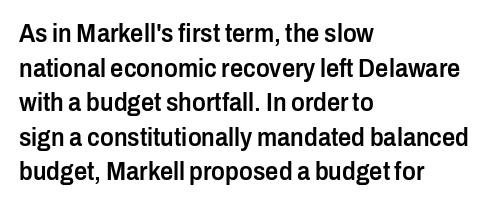
Q: Is the text bold? A: Semi-bold.
Q: Is the text italic (slanted)? A: No, it is upright.
Q: Is the text underlined? A: No.
Q: How is the paragraph aligned? A: Left-aligned.
Q: Is the spacing between letters normal or unusually wide? A: Normal.
Q: Is the spacing between lines tight, normal or loose? A: Normal.
